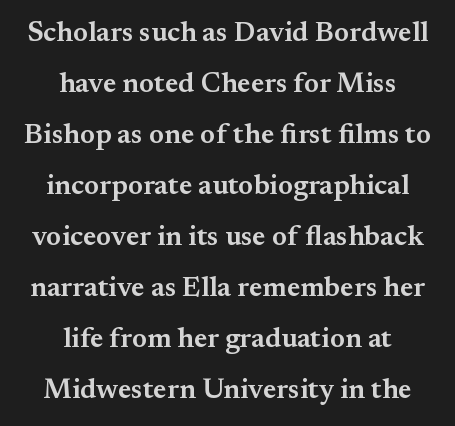
{"serif": "yes", "italic": "no", "bold": "semi", "weight": "semibold", "width": "normal", "stroke_contrast": "medium", "x_height": "small", "monospaced": "no", "underline": "no", "align": "center", "line_spacing_ratio": 1.82, "letter_spacing": "normal", "letter_spacing_em": 0.0, "glyph_px": 28}
